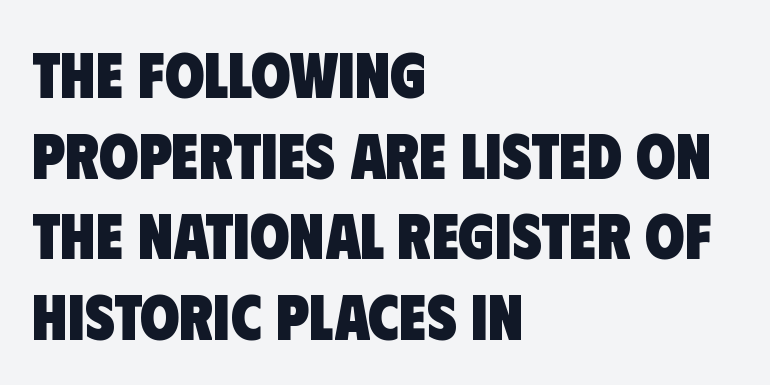
Baseline-to-baseline distance is the conventional proportion of letter height. The glyphs have the mass of a bold cut. Only glyphs here, with clear space below each row. Spacing verdict: proportional, widths tailored to each character. Nothing unusual about the tracking: characters are spaced as the font intends. Font category for this specimen: sans-serif.
